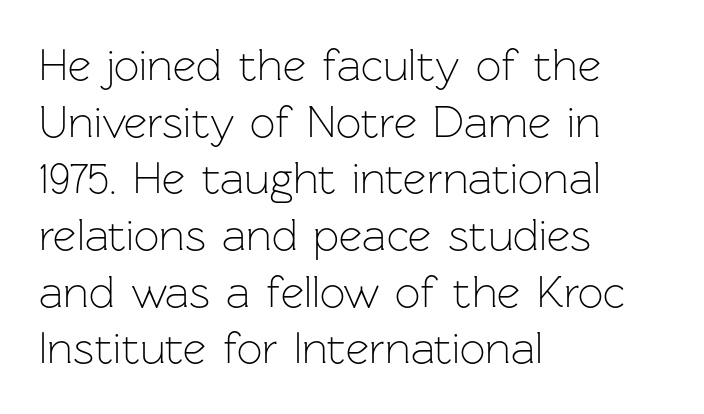
{"serif": "no", "italic": "no", "bold": "no", "weight": "light", "width": "normal", "stroke_contrast": "low", "x_height": "medium", "monospaced": "no", "underline": "no", "align": "left", "line_spacing": "normal", "line_spacing_ratio": 1.26, "letter_spacing": "normal", "letter_spacing_em": 0.0, "glyph_px": 45}
